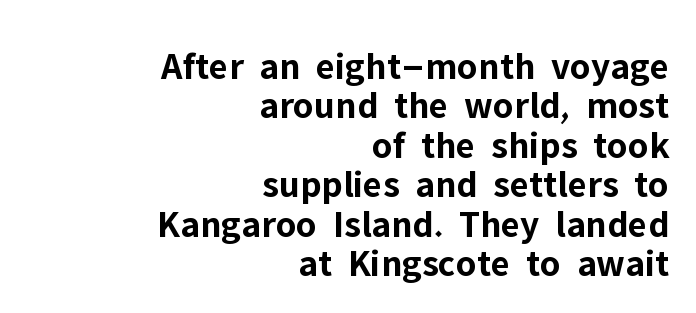
Q: Is the text bold? A: Yes.
Q: Is the text italic (slanted)? A: No, it is upright.
Q: Is the typeface a serif or a sans-serif typeface? A: Sans-serif.
Q: Is the text underlined? A: No.
Q: How is the paragraph aligned? A: Right-aligned.
Q: Is the spacing between letters normal or unusually wide? A: Normal.
Q: Is the spacing between lines tight, normal or loose? A: Tight.
Q: Width (condensed, normal, or wide)? A: Normal.
Q: Stroke contrast? A: Low.
Q: x-height? A: Medium.
Q: Monospaced? A: No.
